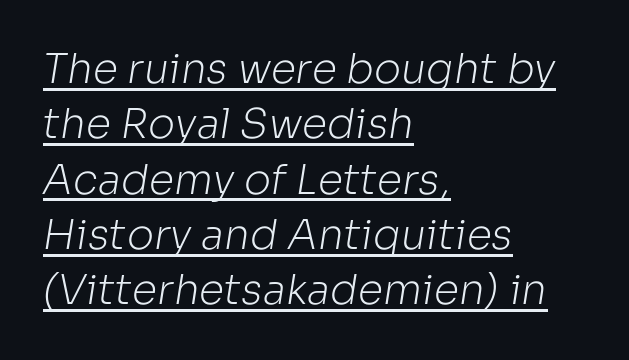
{"serif": "no", "bold": "no", "weight": "light", "width": "normal", "stroke_contrast": "low", "x_height": "medium", "monospaced": "no", "underline": "yes", "align": "left", "line_spacing": "normal", "line_spacing_ratio": 1.35, "letter_spacing": "normal", "letter_spacing_em": 0.0, "glyph_px": 41}
